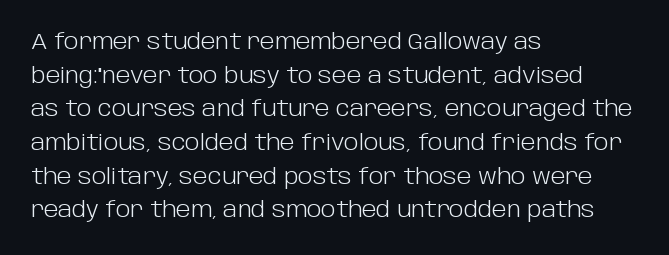
The image shows 22 px text type, upright; set left-aligned, normal line spacing (1.53x), normal letter spacing, not underlined.
